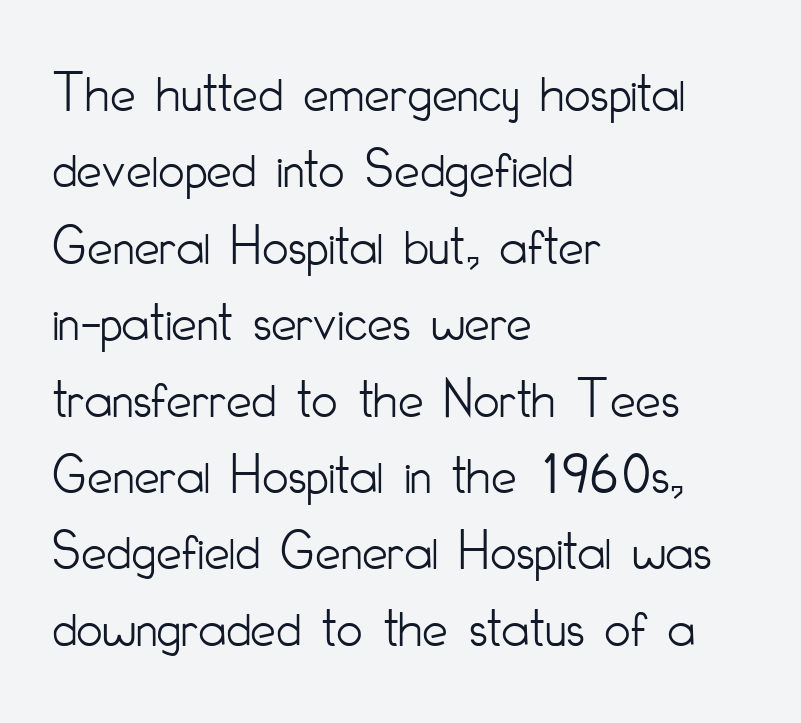
{"serif": "no", "italic": "no", "bold": "no", "weight": "light", "width": "condensed", "stroke_contrast": "low", "x_height": "small", "monospaced": "no", "underline": "no", "align": "left", "line_spacing": "normal", "line_spacing_ratio": 1.34, "letter_spacing": "normal", "letter_spacing_em": 0.0, "glyph_px": 57}
